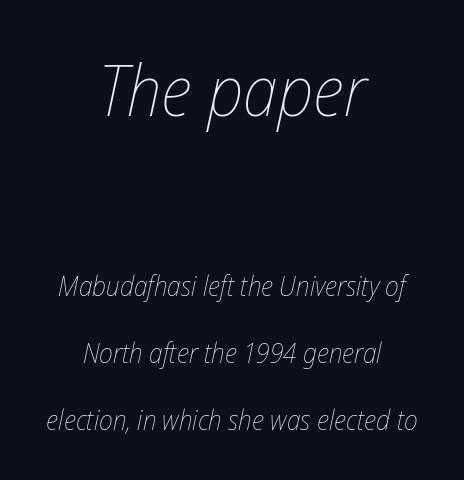
{"italic": "yes", "lean": "right", "slant_degrees": 12, "bold": "no", "weight": "thin", "width": "condensed", "stroke_contrast": "low", "x_height": "medium", "monospaced": "no", "underline": "no", "align": "center", "line_spacing": "loose", "line_spacing_ratio": 2.39, "letter_spacing": "normal", "letter_spacing_em": 0.0, "larger_block": "first", "size_ratio": 2.54, "glyph_px": 71}
